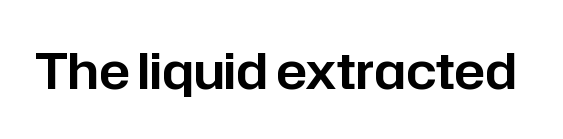
The rendering shows plain stroke endings on the letterforms — a sans-serif design. Clear beneath every line of the passage. Every character sits straight up, as roman type does. Here the designer chose a conventional face with non-uniform glyph widths. This rendering leaves character spacing at its baseline value.
